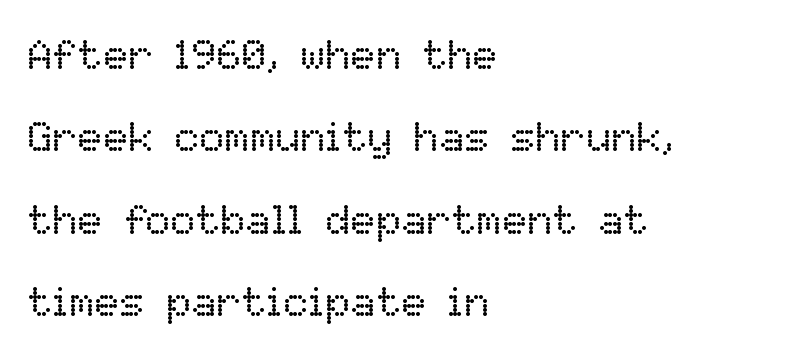
Spacing verdict: proportional, widths tailored to each character. Bare-footed words on every line. The type sits square on the baseline with zero lean. The tracking reads as untouched default to a designer's eye. Stroke mass is kept to a normal reading level or below. Vertical spacing — loose.
